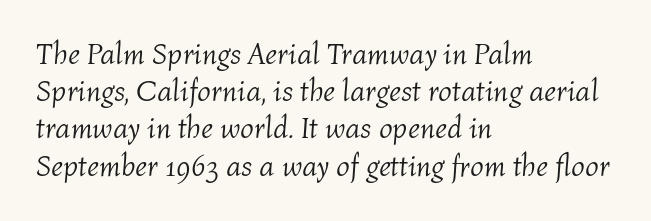
Nobody drew a line under any word here. This is oblique type, the kind used for emphasis or titles. Tracking value appears to be zero — textbook default spacing. The face used here is proportionally spaced, like ordinary book or web type. The letters look calm and open, with moderate or lighter stems.
